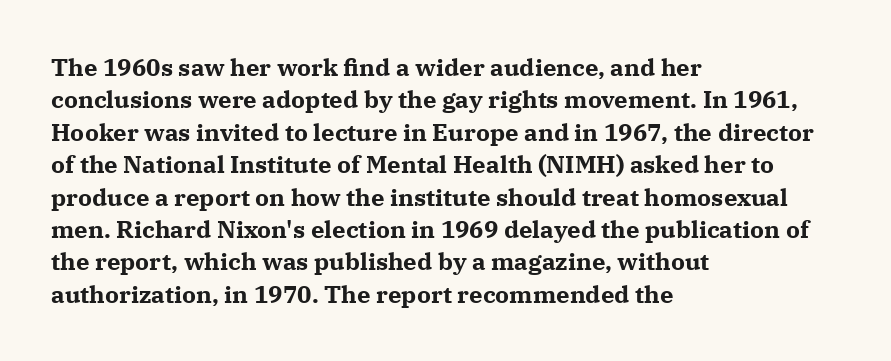
Q: Is the text bold? A: Yes.
Q: Is the text italic (slanted)? A: No, it is upright.
Q: Is the text underlined? A: No.
Q: How is the paragraph aligned? A: Left-aligned.
Q: Is the spacing between letters normal or unusually wide? A: Normal.
Q: Is the spacing between lines tight, normal or loose? A: Normal.
